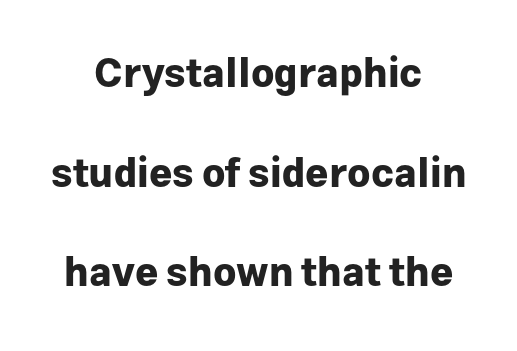
{"serif": "no", "italic": "no", "bold": "yes", "weight": "bold", "width": "normal", "stroke_contrast": "low", "x_height": "medium", "monospaced": "no", "underline": "no", "align": "center", "line_spacing": "loose", "line_spacing_ratio": 2.49, "letter_spacing": "normal", "letter_spacing_em": 0.0, "glyph_px": 40}
